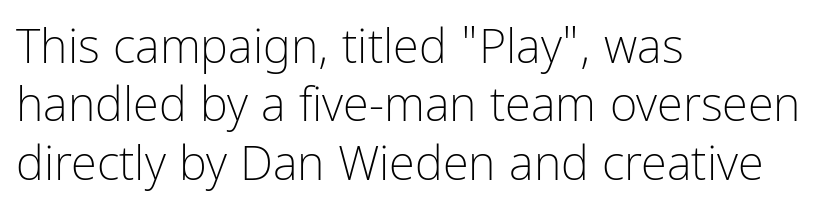
The image shows 47 px light, condensed sans-serif type, upright; set left-aligned, line spacing 1.24x, normal letter spacing, not underlined; low stroke contrast and a medium x-height.
